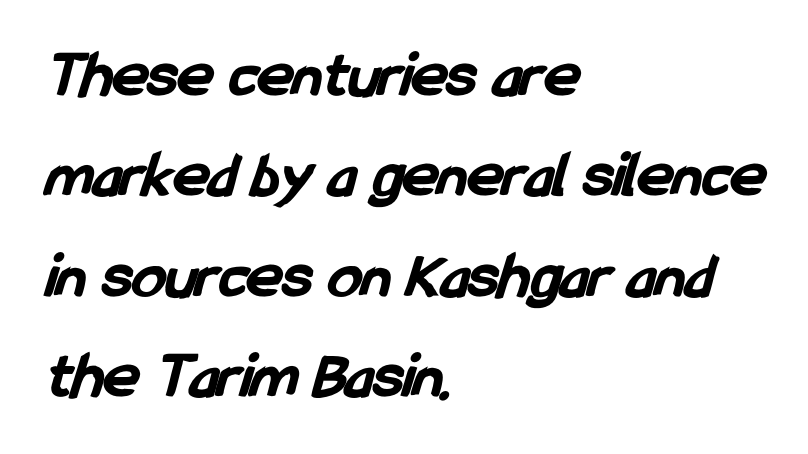
{"serif": "no", "bold": "yes", "weight": "bold", "width": "condensed", "stroke_contrast": "low", "x_height": "medium", "monospaced": "no", "underline": "no", "align": "left", "line_spacing": "normal", "line_spacing_ratio": 1.5, "letter_spacing": "normal", "letter_spacing_em": 0.0, "glyph_px": 67}
